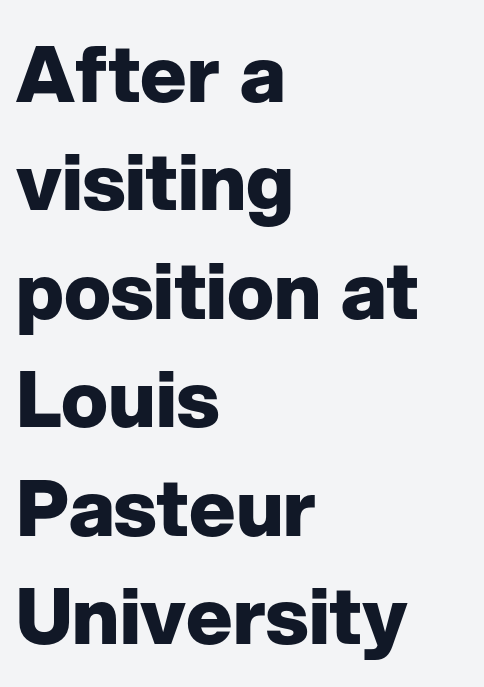
{"serif": "no", "italic": "no", "bold": "yes", "weight": "heavy", "width": "normal", "stroke_contrast": "low", "x_height": "medium", "monospaced": "no", "underline": "no", "align": "left", "line_spacing": "normal", "line_spacing_ratio": 1.39, "letter_spacing": "normal", "letter_spacing_em": 0.0, "glyph_px": 78}
